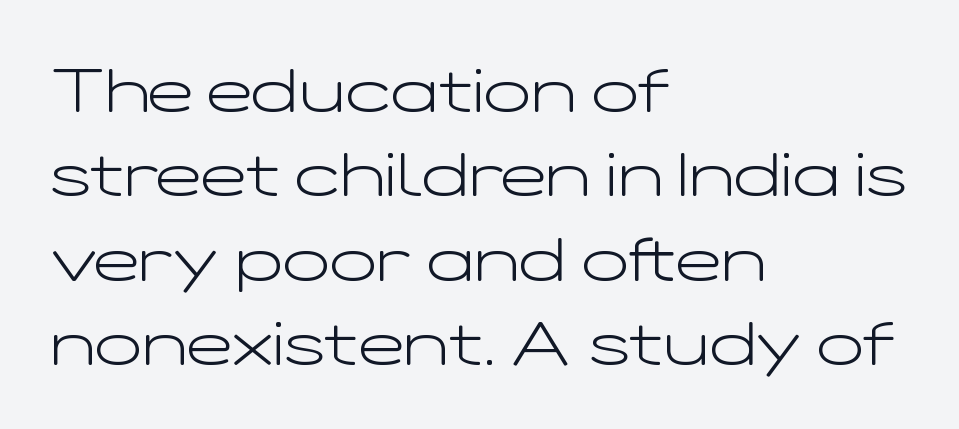
{"serif": "no", "italic": "no", "bold": "no", "weight": "light", "width": "wide", "stroke_contrast": "low", "x_height": "medium", "monospaced": "no", "underline": "no", "align": "left", "line_spacing": "normal", "line_spacing_ratio": 1.36, "letter_spacing": "normal", "letter_spacing_em": 0.0, "glyph_px": 62}
